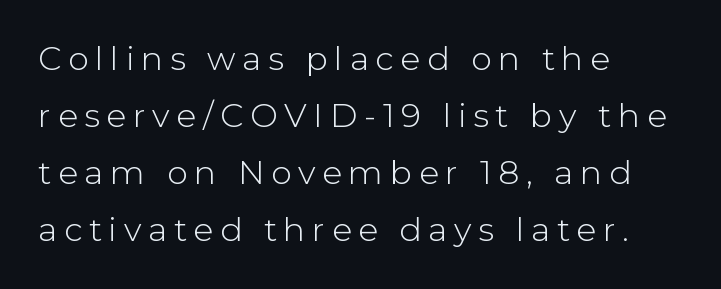
{"serif": "no", "italic": "no", "bold": "no", "weight": "light", "width": "normal", "stroke_contrast": "low", "x_height": "medium", "monospaced": "no", "underline": "no", "align": "left", "line_spacing_ratio": 1.73, "letter_spacing": "wide", "letter_spacing_em": 0.2, "glyph_px": 33}
